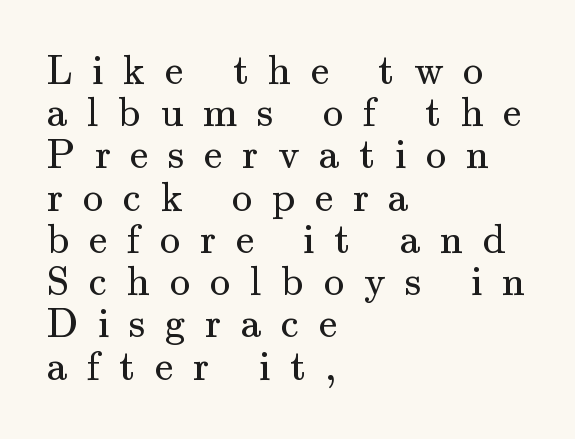
The image shows 41 px regular-weight serif type, upright; set left-aligned, tight line spacing (1.03x), unusually wide letter spacing (+0.48 em), not underlined; medium stroke contrast and a small x-height.
